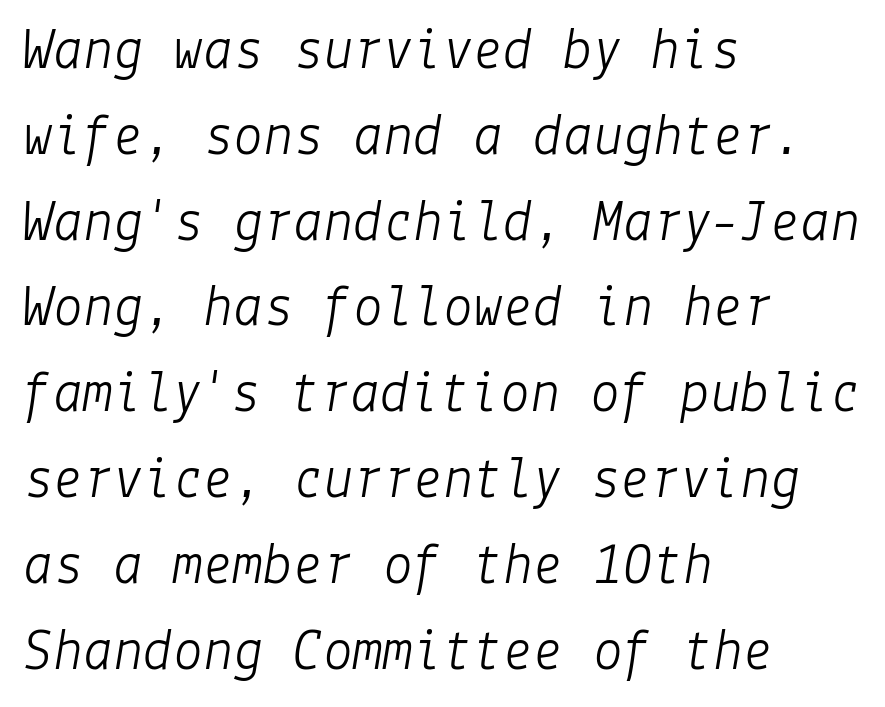
The image shows 60 px light type, italic (leaning right); set left-aligned, normal line spacing (1.43x), normal letter spacing, not underlined; low stroke contrast and a medium x-height.
